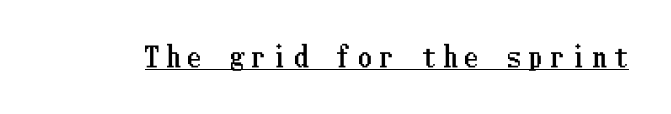
Q: Is the text italic (slanted)? A: No, it is upright.
Q: Is the text underlined? A: Yes.
Q: Is the spacing between letters normal or unusually wide? A: Unusually wide.
